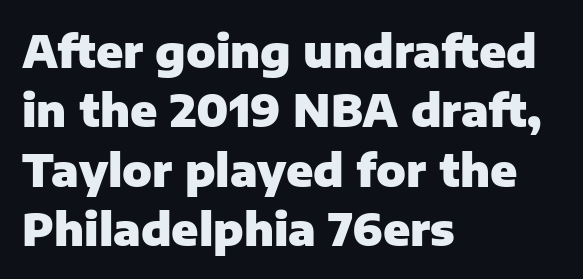
Q: Is the text bold? A: Yes.
Q: Is the text italic (slanted)? A: No, it is upright.
Q: Is the typeface a serif or a sans-serif typeface? A: Sans-serif.
Q: Is the text underlined? A: No.
Q: How is the paragraph aligned? A: Left-aligned.
Q: Is the spacing between letters normal or unusually wide? A: Normal.
Q: Is the spacing between lines tight, normal or loose? A: Normal.
Q: Width (condensed, normal, or wide)? A: Normal.
Q: Stroke contrast? A: Low.
Q: x-height? A: Medium.
Q: Monospaced? A: No.
